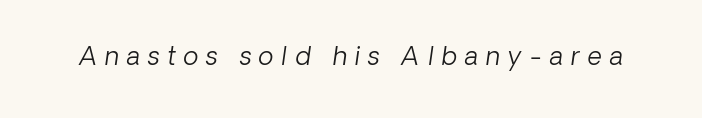
{"bold": "no", "underline": "no", "letter_spacing": "wide", "letter_spacing_em": 0.31, "glyph_px": 25}
